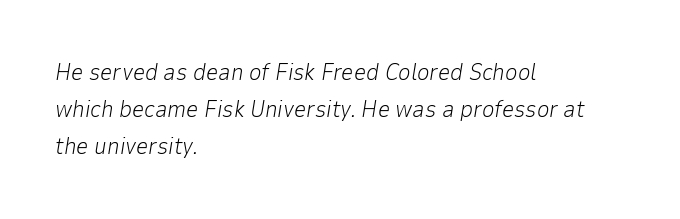
The face used here has a pronounced slope to its letters. These lines keep a tight, regular rhythm from letter to letter. The space directly below the letters is spotless. Does the copy run flush right? No — it runs flush left. If you measured baseline to baseline, you'd find a middling distance.
